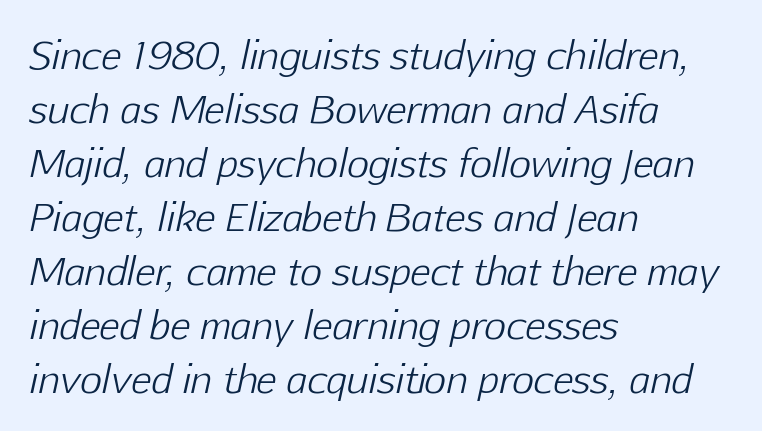
This is not heavy type; no bold has been used. No extra tracking has been applied to these lines. Check the space under the baseline: it is left empty. Whoever set this chose a conventional vertical rhythm. Left-aligned paragraph, ragged on the right.
